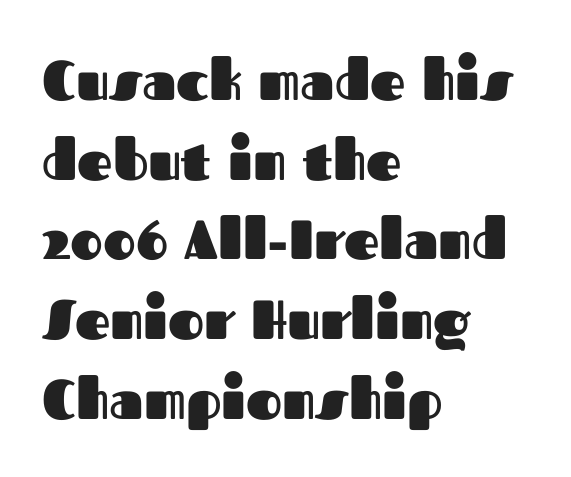
Letters rest on an invisible, unmarked baseline. The rendering uses natural spacing where letterforms have individual widths. Check where the strokes stop: nothing finishes them off — pure sans. Is the type bold? Yes — the strokes are clearly thick and heavy.
